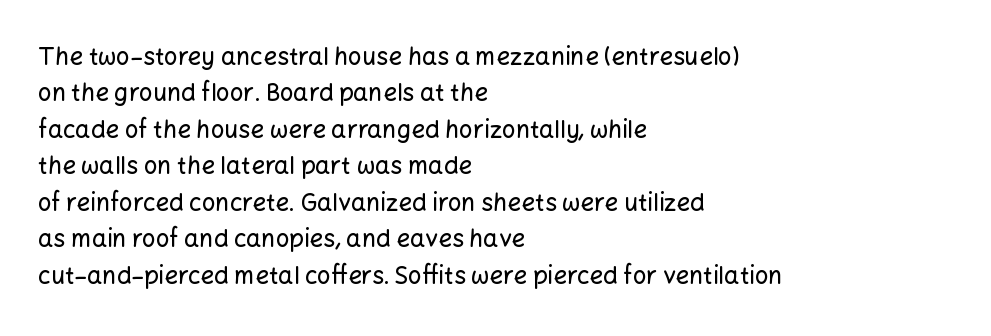
Q: Is the text italic (slanted)? A: No, it is upright.
Q: Is the text underlined? A: No.
Q: How is the paragraph aligned? A: Left-aligned.
Q: Is the spacing between letters normal or unusually wide? A: Normal.
Q: Is the spacing between lines tight, normal or loose? A: Normal.
